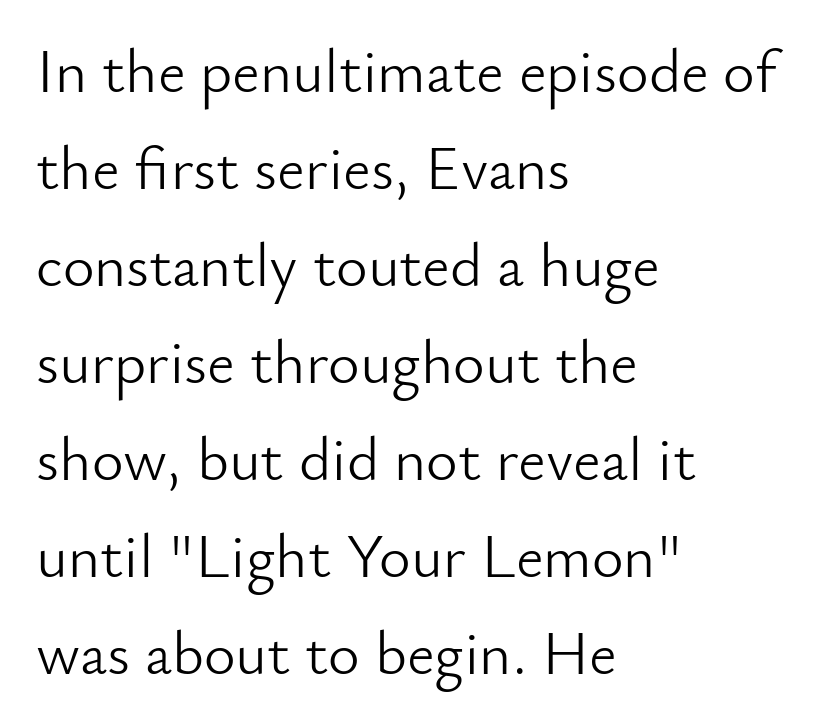
The image shows 61 px light sans-serif type, upright; set left-aligned, normal line spacing (1.59x), normal letter spacing, not underlined; low stroke contrast and a small x-height.
